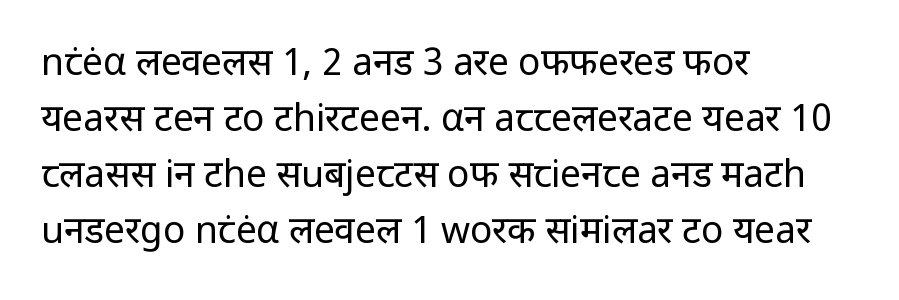
Descenders are the only things crossing below the line. Think of a printed novel: that variable character pitch is what you see here. Evenly set lines give the paragraph a standard silhouette. Caption: face not bold, strokes unweighted. The rag falls on the right side of this text block. The letters stand upright; this is a roman face.
